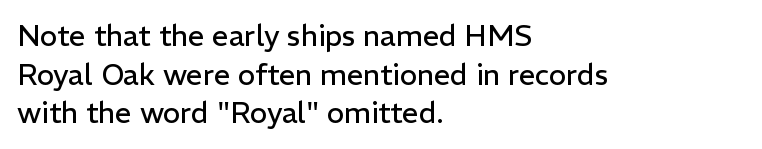
Proportional: the letters do not fall into vertical columns. The font family rendered here belongs to the sans-serif group. Does the copy run flush right? No — it runs flush left. The type is set solid horizontally, with unmodified tracking.
